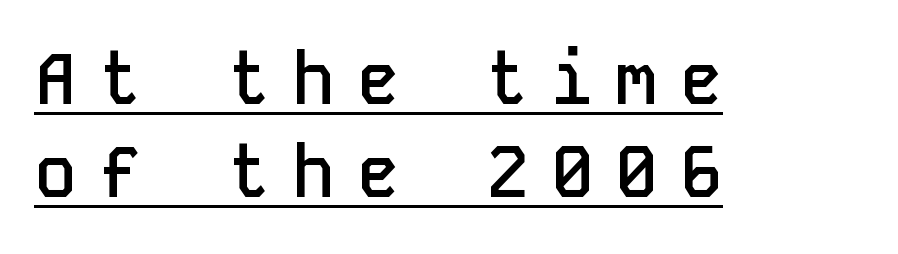
The image shows 71 px semibold sans-serif type, upright, monospaced; set left-aligned, normal line spacing (1.31x), unusually wide letter spacing (+0.31 em), underlined; low stroke contrast and a medium x-height.
